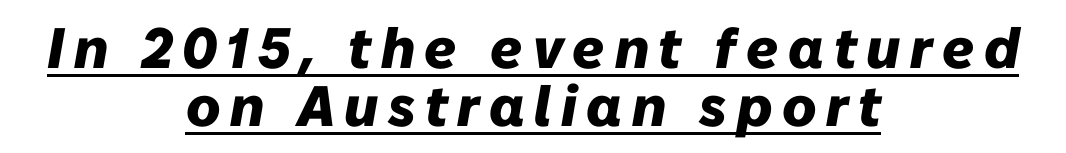
The image shows 57 px heavy type, italic (leaning right); set centered, tight line spacing (1.01x), underlined; low stroke contrast and a medium x-height.
